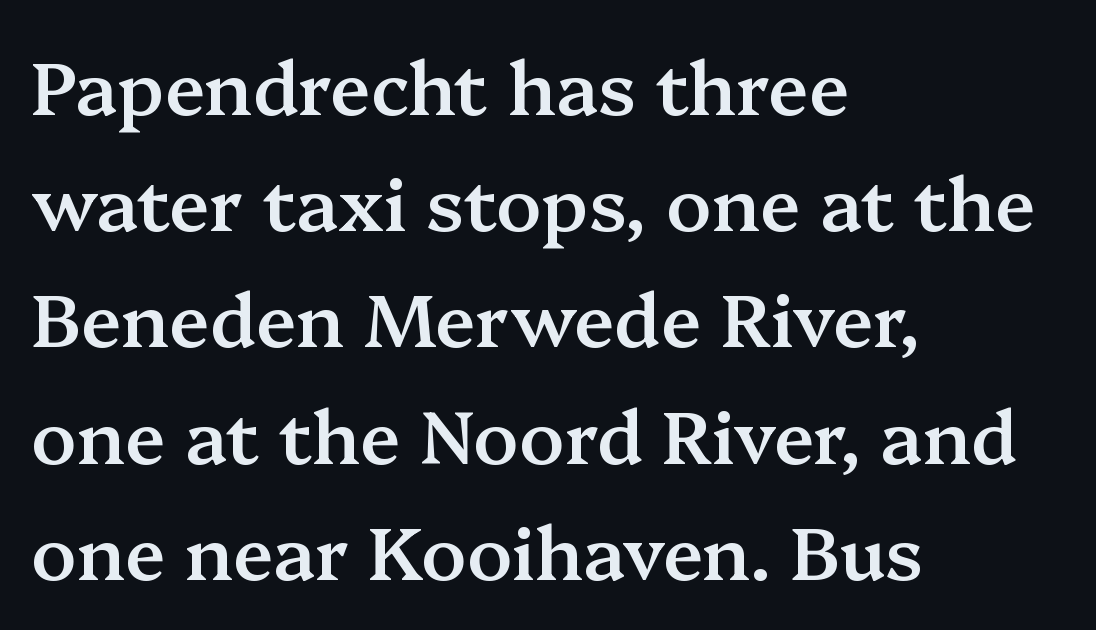
The image shows 74 px semibold serif type, upright; set left-aligned, normal line spacing (1.57x), normal letter spacing, not underlined; medium stroke contrast and a medium x-height.
